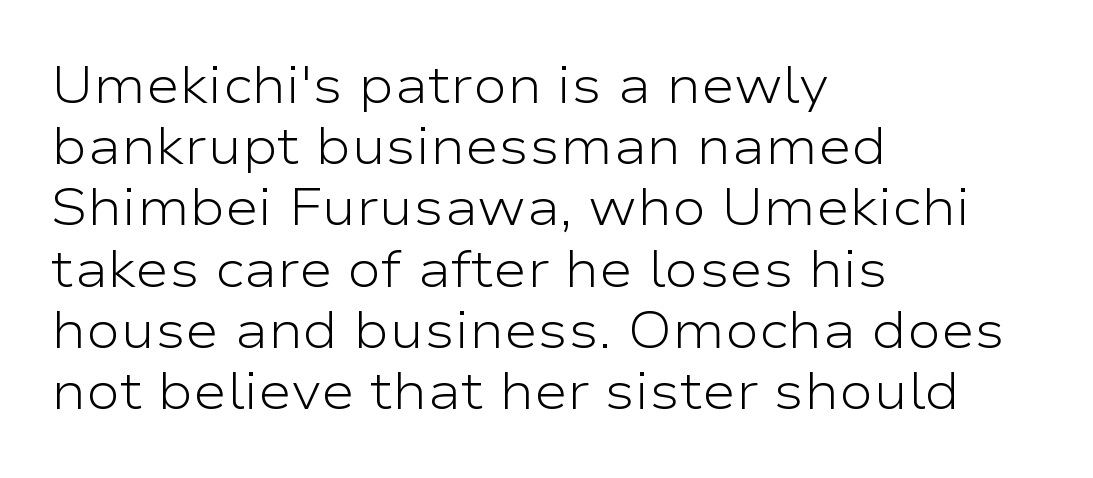
Q: Is the text bold? A: No.
Q: Is the text italic (slanted)? A: No, it is upright.
Q: Is the typeface a serif or a sans-serif typeface? A: Sans-serif.
Q: Is the text underlined? A: No.
Q: How is the paragraph aligned? A: Left-aligned.
Q: Is the spacing between letters normal or unusually wide? A: Normal.
Q: Width (condensed, normal, or wide)? A: Wide.
Q: Stroke contrast? A: Low.
Q: x-height? A: Medium.
Q: Monospaced? A: No.
